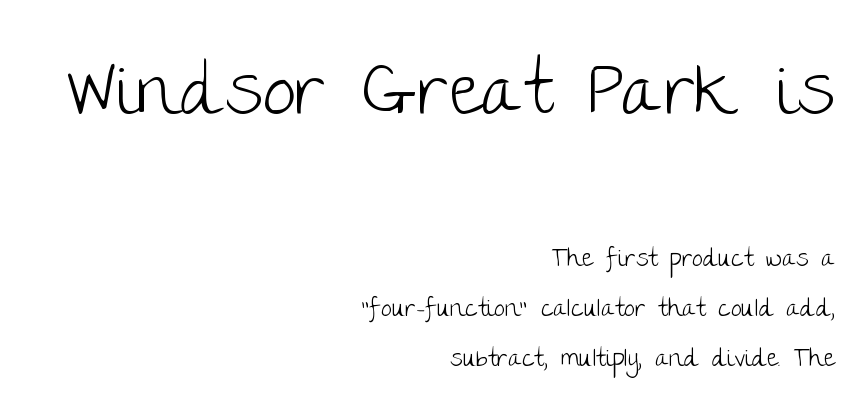
{"serif": "no", "italic": "no", "bold": "no", "weight": "light", "width": "normal", "stroke_contrast": "low", "x_height": "large", "monospaced": "no", "underline": "no", "align": "right", "line_spacing": "loose", "line_spacing_ratio": 2.0, "letter_spacing": "normal", "letter_spacing_em": 0.0, "larger_block": "first", "size_ratio": 2.96, "glyph_px": 74}
